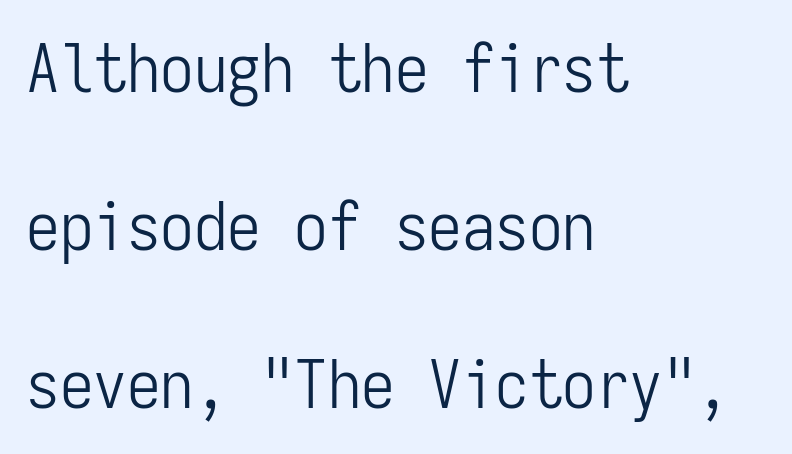
What stands out about the letter spacing? Nothing — it is the standard amount. Leading: increased. Letterform terminals end flat and unadorned throughout the passage. The letters look calm and open, with moderate or lighter stems. The passage shown is typed in a monospace face where columns stay perfectly aligned. Do the letters lean? They stand straight.
